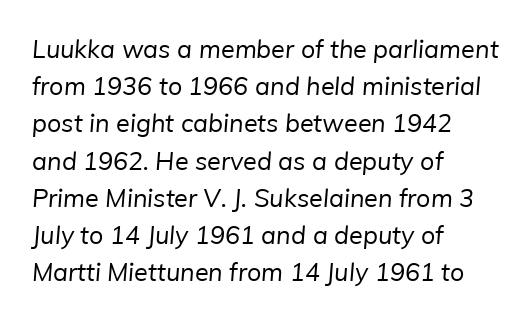
{"bold": "no", "underline": "no", "align": "left", "line_spacing": "normal", "line_spacing_ratio": 1.49, "letter_spacing": "normal", "letter_spacing_em": 0.0, "glyph_px": 25}
